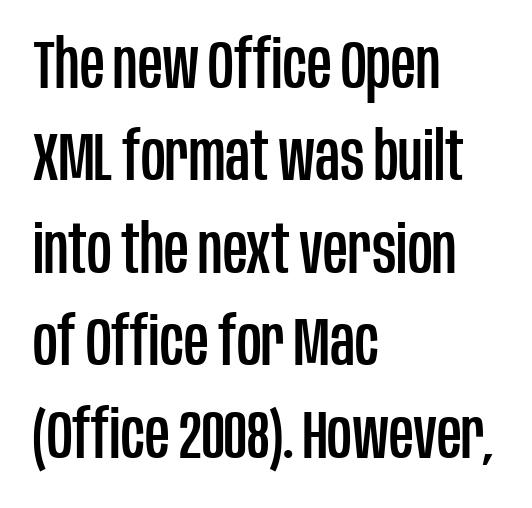
The image shows 68 px condensed sans-serif type, upright; set left-aligned, normal line spacing (1.36x), normal letter spacing, not underlined; low stroke contrast and a large x-height.
